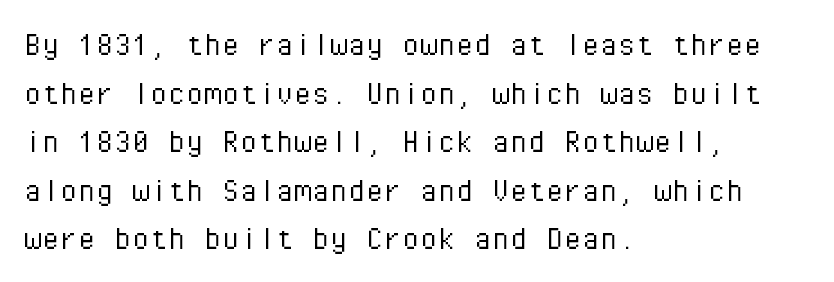
Q: Is the text bold? A: No.
Q: Is the text italic (slanted)? A: No, it is upright.
Q: Is the typeface a serif or a sans-serif typeface? A: Sans-serif.
Q: Is the text underlined? A: No.
Q: How is the paragraph aligned? A: Left-aligned.
Q: Is the spacing between letters normal or unusually wide? A: Normal.
Q: Is the spacing between lines tight, normal or loose? A: Normal.
Q: Width (condensed, normal, or wide)? A: Normal.
Q: Stroke contrast? A: Low.
Q: x-height? A: Medium.
Q: Monospaced? A: Yes.
